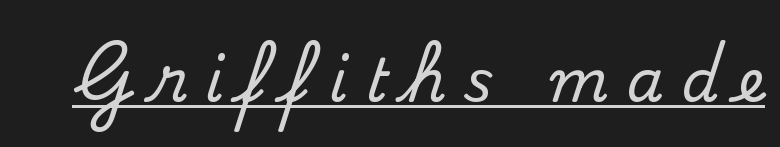
Each letter keeps its own natural width here, so spacing adapts to shape. Each word looks stretched out because of the extra space between its letters.
